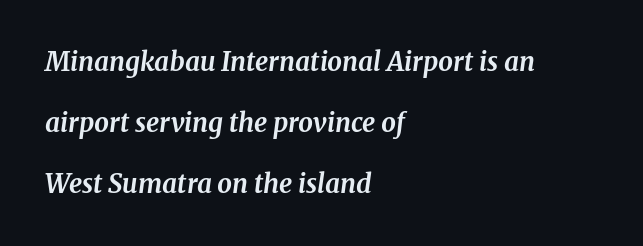
Underline: absent. Characters follow at the spacing the type designer built in. Line beginnings align vertically; line endings do not. Yep, that's italic — everything's leaning.
